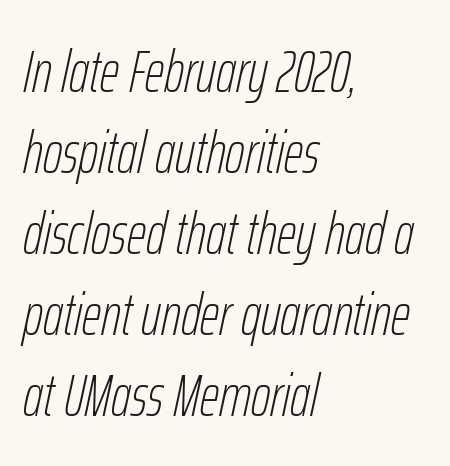
The image shows 60 px thin, condensed type, italic (leaning right); set left-aligned, normal line spacing (1.35x), normal letter spacing, not underlined; low stroke contrast and a medium x-height.
